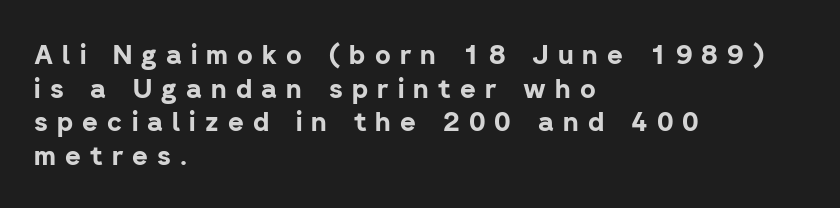
Q: Is the text bold? A: Yes.
Q: Is the text italic (slanted)? A: No, it is upright.
Q: Is the text underlined? A: No.
Q: How is the paragraph aligned? A: Left-aligned.
Q: Is the spacing between letters normal or unusually wide? A: Unusually wide.
Q: Is the spacing between lines tight, normal or loose? A: Normal.
